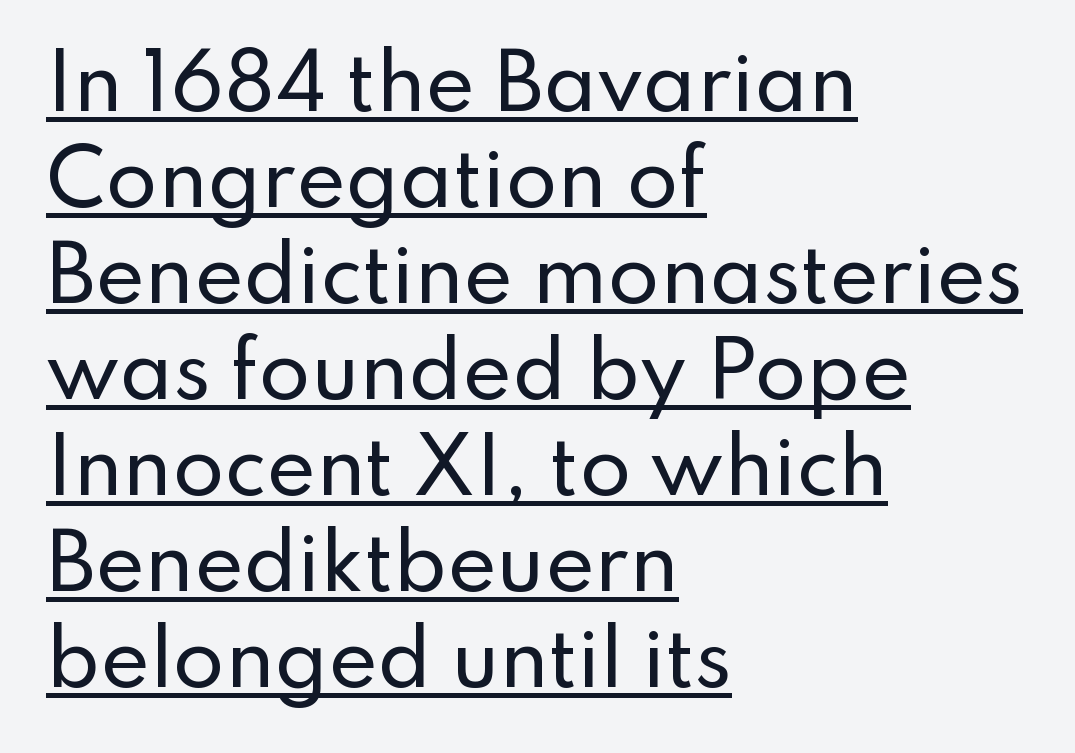
{"serif": "no", "italic": "no", "width": "normal", "stroke_contrast": "low", "x_height": "small", "monospaced": "no", "underline": "yes", "align": "left", "line_spacing": "normal", "line_spacing_ratio": 1.28, "letter_spacing": "normal", "letter_spacing_em": 0.0, "glyph_px": 75}
